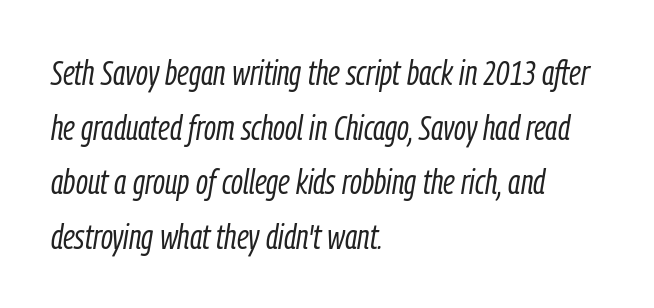
The image shows 35 px light, condensed type, italic (leaning right); set left-aligned, normal line spacing (1.56x), normal letter spacing, not underlined; low stroke contrast and a medium x-height.
